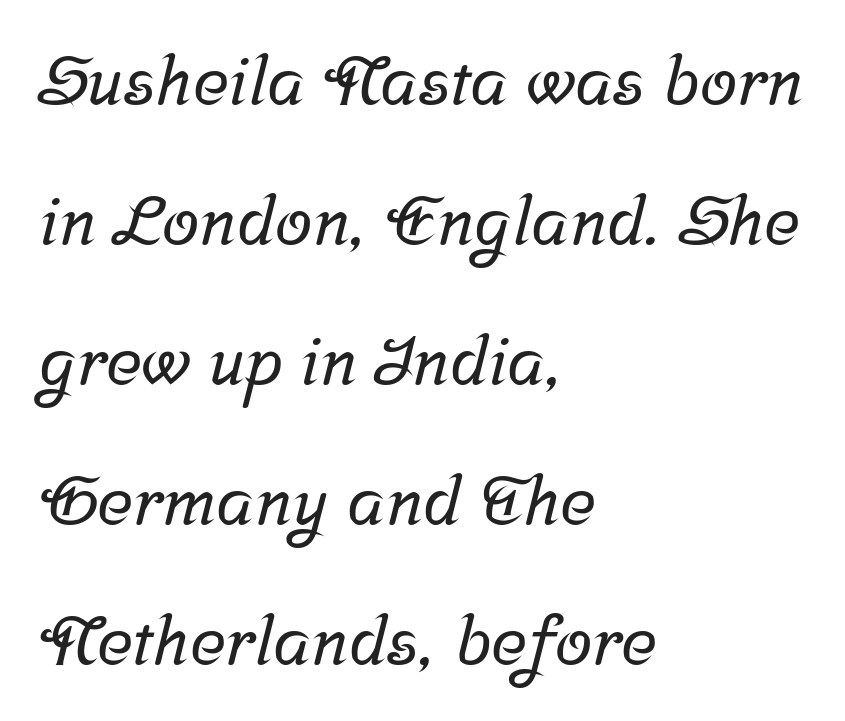
The rendering keeps characters at their native spacing. Beneath every word, the page is bare. Short and long lines alike share a common starting point at left. Rows of type keep a wide berth in the vertical direction. Is this a fixed-width face? No — the glyphs have proportional, varying widths.
